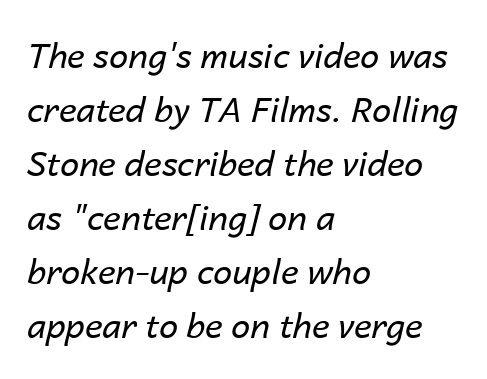
Q: Is the text bold? A: No.
Q: Is the text italic (slanted)? A: Yes, it leans right by about 14 degrees.
Q: Is the text underlined? A: No.
Q: How is the paragraph aligned? A: Left-aligned.
Q: Is the spacing between letters normal or unusually wide? A: Normal.
Q: Is the spacing between lines tight, normal or loose? A: Normal.
Q: Width (condensed, normal, or wide)? A: Normal.
Q: Stroke contrast? A: Low.
Q: x-height? A: Medium.
Q: Monospaced? A: No.
